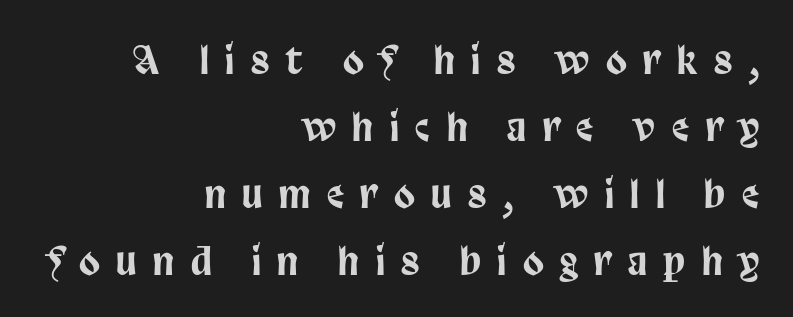
Q: Is the text italic (slanted)? A: No, it is upright.
Q: Is the typeface a serif or a sans-serif typeface? A: Sans-serif.
Q: Is the text underlined? A: No.
Q: How is the paragraph aligned? A: Right-aligned.
Q: Is the spacing between letters normal or unusually wide? A: Unusually wide.
Q: Width (condensed, normal, or wide)? A: Condensed.
Q: Stroke contrast? A: Low.
Q: x-height? A: Large.
Q: Monospaced? A: No.
